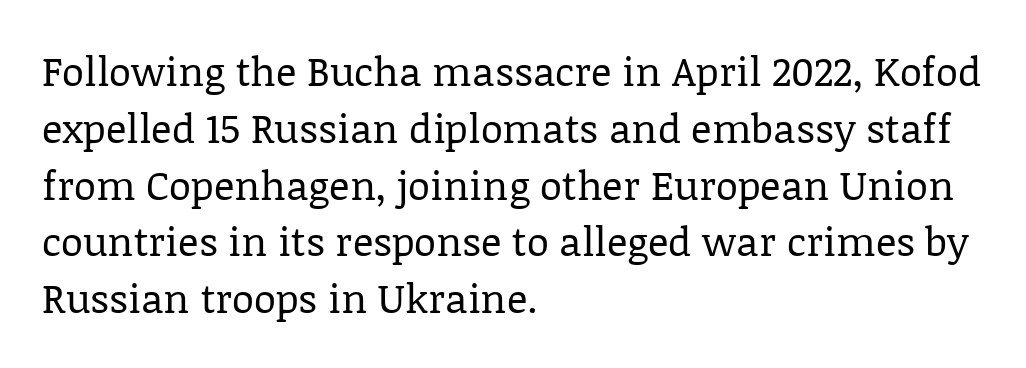
Q: Is the text bold? A: No.
Q: Is the text italic (slanted)? A: No, it is upright.
Q: Is the typeface a serif or a sans-serif typeface? A: Serif.
Q: Is the text underlined? A: No.
Q: How is the paragraph aligned? A: Left-aligned.
Q: Is the spacing between letters normal or unusually wide? A: Normal.
Q: Is the spacing between lines tight, normal or loose? A: Normal.
Q: Width (condensed, normal, or wide)? A: Normal.
Q: Stroke contrast? A: Low.
Q: x-height? A: Large.
Q: Monospaced? A: No.
